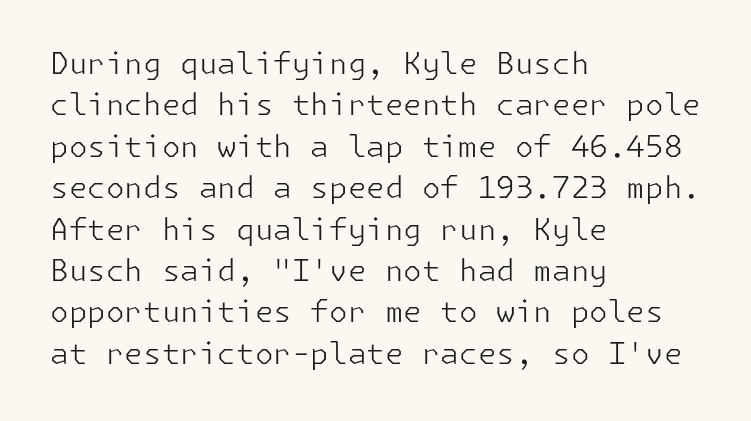
Just letters on the line, the space beneath them empty. Horizontal bands of white between lines are of average thickness. Short note: letters normally spaced. The typography opts for an upright posture over an oblique one. These lines stack with their left ends in a neat column.
